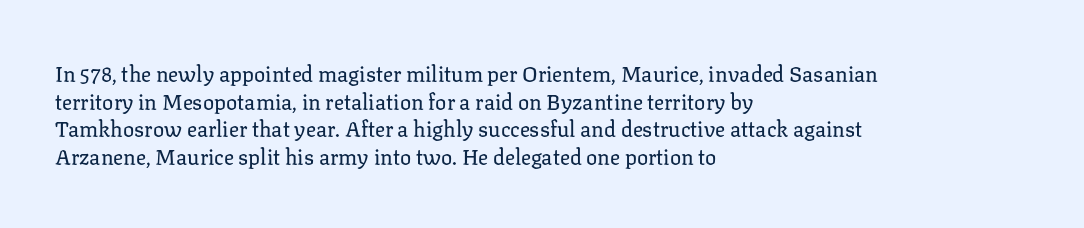
{"italic": "no", "bold": "no", "underline": "no", "align": "left", "line_spacing": "normal", "line_spacing_ratio": 1.32, "letter_spacing": "normal", "letter_spacing_em": 0.0, "glyph_px": 21}
